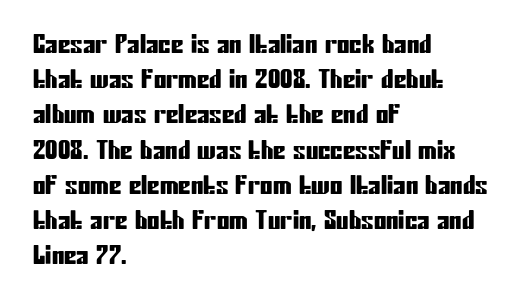
The image shows 25 px text type, upright; set left-aligned, normal line spacing (1.41x), normal letter spacing, not underlined.
